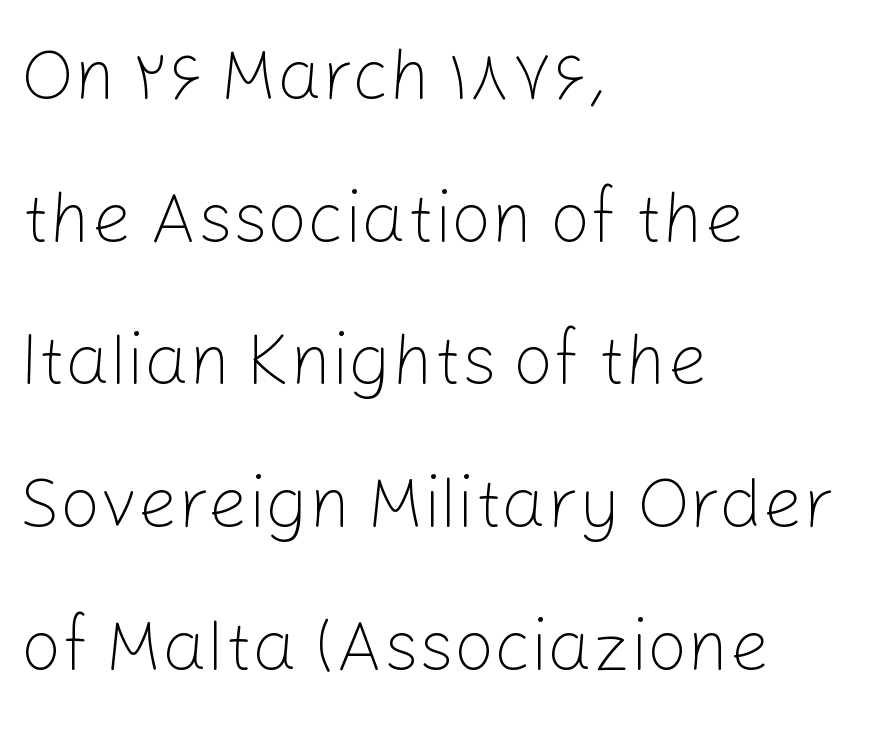
Q: Is the text bold? A: No.
Q: Is the text italic (slanted)? A: No, it is upright.
Q: Is the typeface a serif or a sans-serif typeface? A: Sans-serif.
Q: Is the text underlined? A: No.
Q: How is the paragraph aligned? A: Left-aligned.
Q: Is the spacing between letters normal or unusually wide? A: Normal.
Q: Is the spacing between lines tight, normal or loose? A: Loose.
Q: Width (condensed, normal, or wide)? A: Normal.
Q: Stroke contrast? A: Low.
Q: x-height? A: Medium.
Q: Monospaced? A: No.
